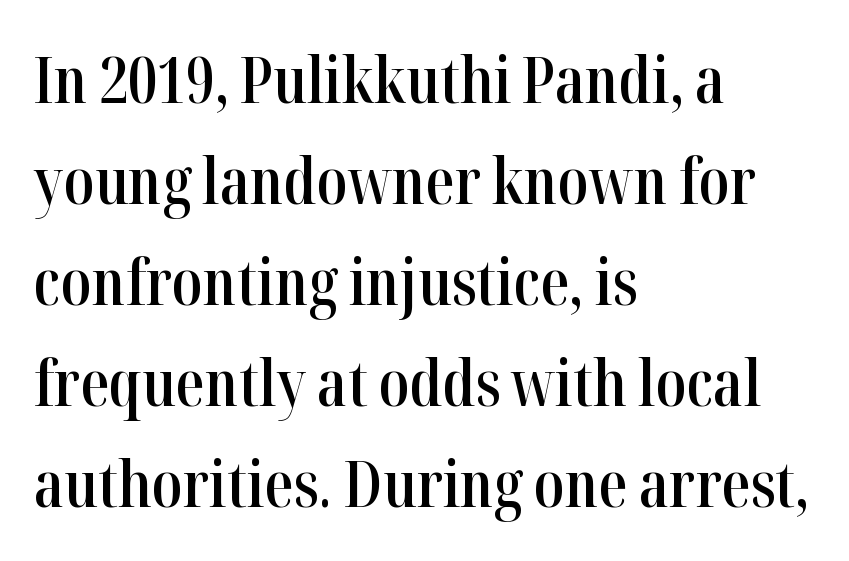
Q: Is the text bold? A: Semi-bold.
Q: Is the text italic (slanted)? A: No, it is upright.
Q: Is the typeface a serif or a sans-serif typeface? A: Serif.
Q: Is the text underlined? A: No.
Q: How is the paragraph aligned? A: Left-aligned.
Q: Is the spacing between letters normal or unusually wide? A: Normal.
Q: Is the spacing between lines tight, normal or loose? A: Normal.
Q: Width (condensed, normal, or wide)? A: Condensed.
Q: Stroke contrast? A: High.
Q: x-height? A: Medium.
Q: Monospaced? A: No.
